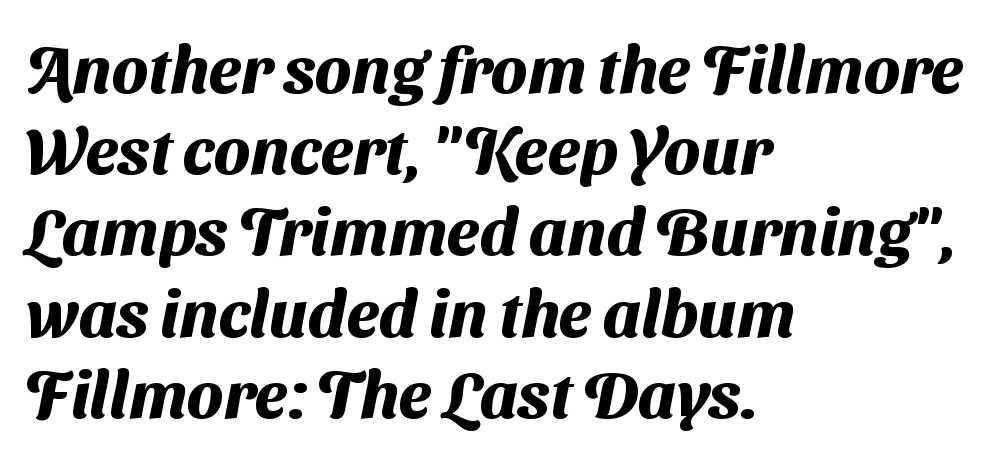
The image shows 66 px heavy sans-serif type; set left-aligned, line spacing 1.23x, normal letter spacing, not underlined; medium stroke contrast and a medium x-height.
